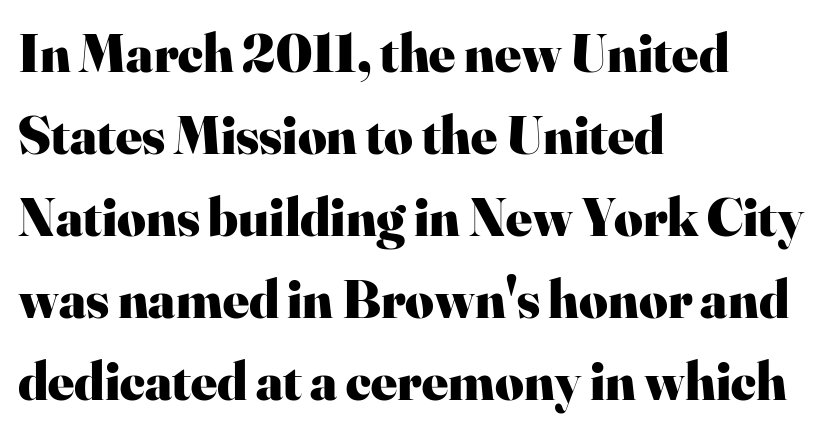
The image shows 55 px heavy serif type, upright; set left-aligned, normal line spacing (1.49x), normal letter spacing, not underlined; high stroke contrast and a small x-height.
